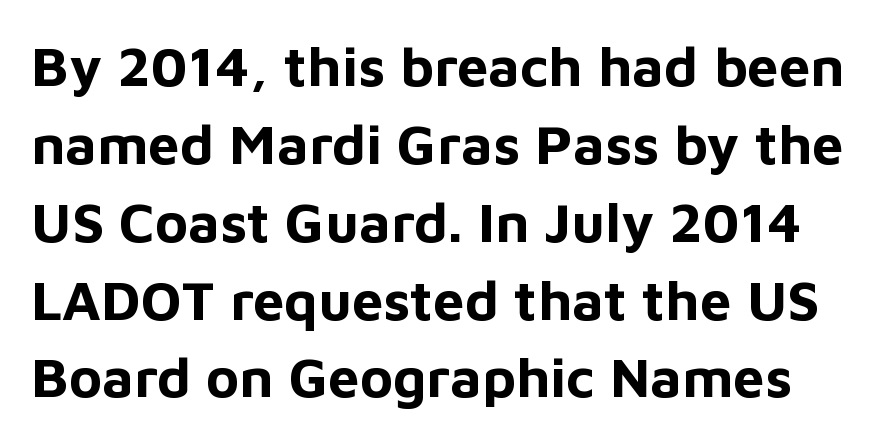
Q: Is the text bold? A: Yes.
Q: Is the text italic (slanted)? A: No, it is upright.
Q: Is the typeface a serif or a sans-serif typeface? A: Sans-serif.
Q: Is the text underlined? A: No.
Q: Is the spacing between letters normal or unusually wide? A: Normal.
Q: Is the spacing between lines tight, normal or loose? A: Normal.
Q: Width (condensed, normal, or wide)? A: Normal.
Q: Stroke contrast? A: Low.
Q: x-height? A: Medium.
Q: Monospaced? A: No.
